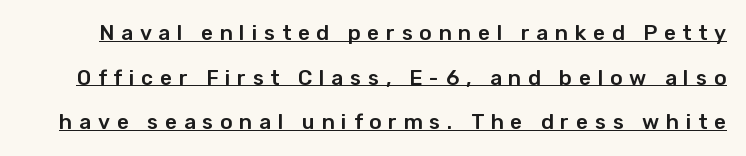
Q: Is the text italic (slanted)? A: No, it is upright.
Q: Is the text underlined? A: Yes.
Q: Is the spacing between letters normal or unusually wide? A: Unusually wide.
Q: Is the spacing between lines tight, normal or loose? A: Loose.
